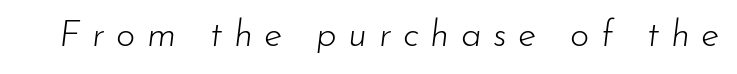
The image shows 37 px light type, italic (leaning right); set unusually wide letter spacing (+0.31 em), not underlined; low stroke contrast and a small x-height.
